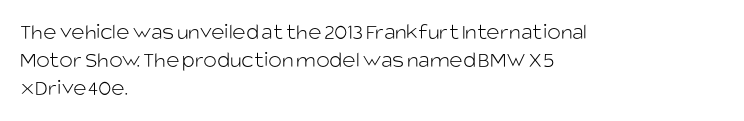
Every stem runs plumb, perpendicular to the baseline. Layout note: lines flush left. Decoration check: the copy has no underline. Short note: letters normally spaced.
